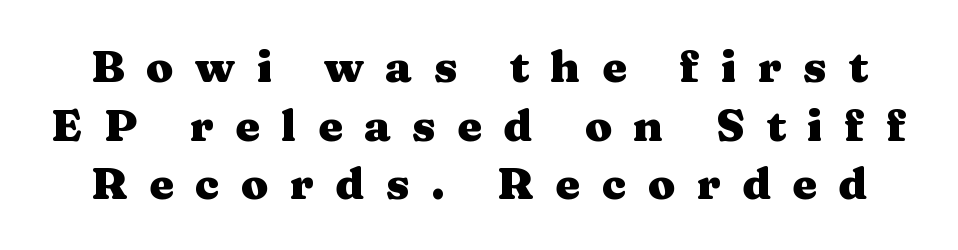
{"serif": "yes", "italic": "no", "bold": "yes", "weight": "heavy", "width": "wide", "stroke_contrast": "medium", "x_height": "medium", "monospaced": "no", "underline": "no", "line_spacing": "normal", "line_spacing_ratio": 1.33, "letter_spacing": "wide", "letter_spacing_em": 0.49, "glyph_px": 44}
